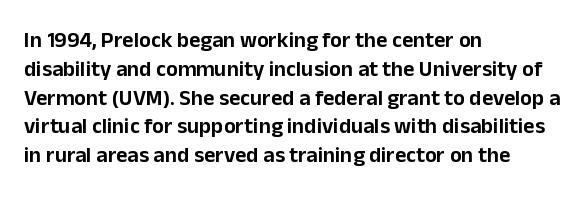
Q: Is the text italic (slanted)? A: No, it is upright.
Q: Is the text underlined? A: No.
Q: How is the paragraph aligned? A: Left-aligned.
Q: Is the spacing between letters normal or unusually wide? A: Normal.
Q: Is the spacing between lines tight, normal or loose? A: Normal.
